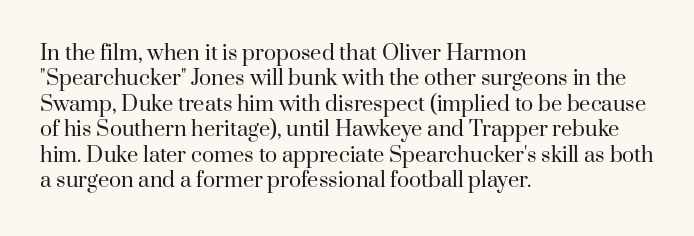
Q: Is the text bold? A: No.
Q: Is the text italic (slanted)? A: No, it is upright.
Q: Is the text underlined? A: No.
Q: How is the paragraph aligned? A: Left-aligned.
Q: Is the spacing between letters normal or unusually wide? A: Normal.
Q: Is the spacing between lines tight, normal or loose? A: Normal.
